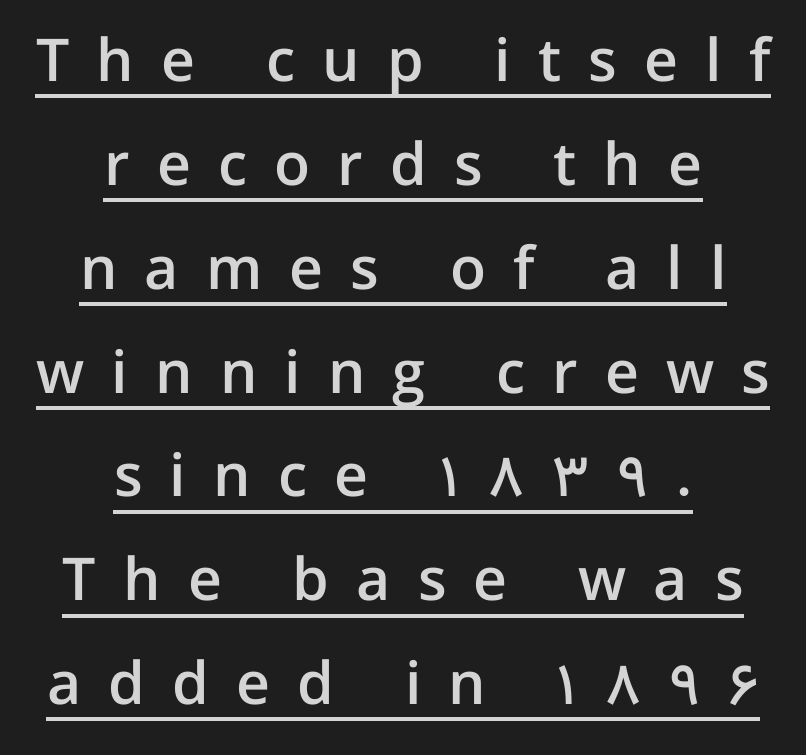
Q: Is the text bold? A: Semi-bold.
Q: Is the text italic (slanted)? A: No, it is upright.
Q: Is the typeface a serif or a sans-serif typeface? A: Sans-serif.
Q: Is the text underlined? A: Yes.
Q: How is the paragraph aligned? A: Centered.
Q: Is the spacing between letters normal or unusually wide? A: Unusually wide.
Q: Width (condensed, normal, or wide)? A: Normal.
Q: Stroke contrast? A: Low.
Q: x-height? A: Medium.
Q: Monospaced? A: No.
